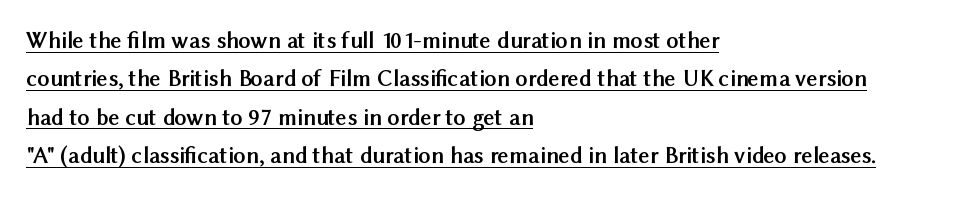
Q: Is the text bold? A: Yes.
Q: Is the text italic (slanted)? A: No, it is upright.
Q: Is the text underlined? A: Yes.
Q: How is the paragraph aligned? A: Left-aligned.
Q: Is the spacing between letters normal or unusually wide? A: Normal.
Q: Is the spacing between lines tight, normal or loose? A: Normal.
